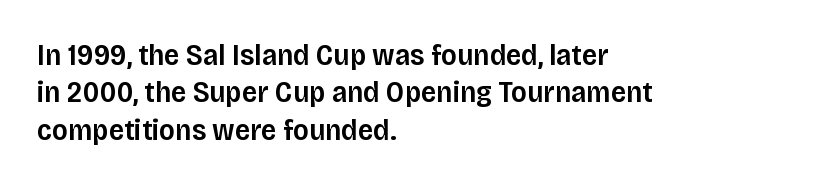
Q: Is the text bold? A: Semi-bold.
Q: Is the text italic (slanted)? A: No, it is upright.
Q: Is the typeface a serif or a sans-serif typeface? A: Sans-serif.
Q: Is the text underlined? A: No.
Q: How is the paragraph aligned? A: Left-aligned.
Q: Is the spacing between letters normal or unusually wide? A: Normal.
Q: Is the spacing between lines tight, normal or loose? A: Normal.
Q: Width (condensed, normal, or wide)? A: Normal.
Q: Stroke contrast? A: Low.
Q: x-height? A: Large.
Q: Monospaced? A: No.
